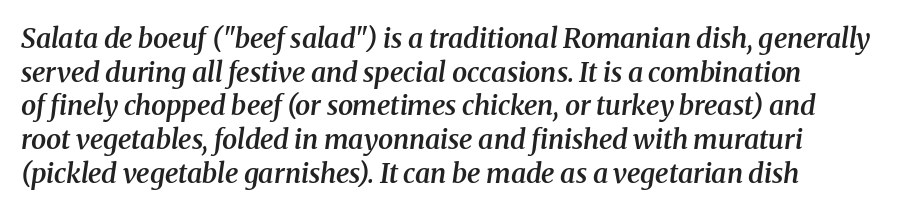
{"italic": "yes", "lean": "right", "slant_degrees": 8, "bold": "semi", "underline": "no", "align": "left", "line_spacing": "normal", "line_spacing_ratio": 1.25, "letter_spacing": "normal", "letter_spacing_em": 0.0, "glyph_px": 27}
